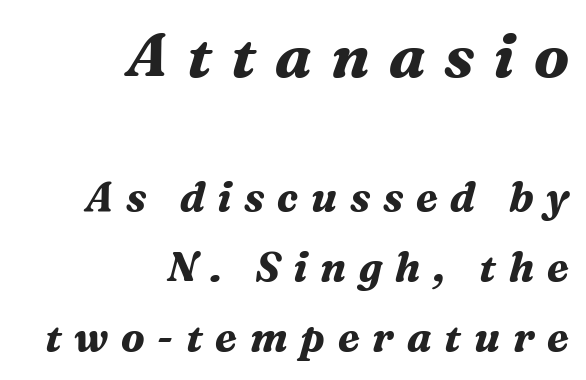
This sample is right-justified, so line beginnings fall wherever the words allow. The emphasis by scale lands on block number one, above. You can tell it's italic because the verticals aren't actually vertical. The sample has been set heavy, in full bold. Rule under the text: the space is simply empty.
